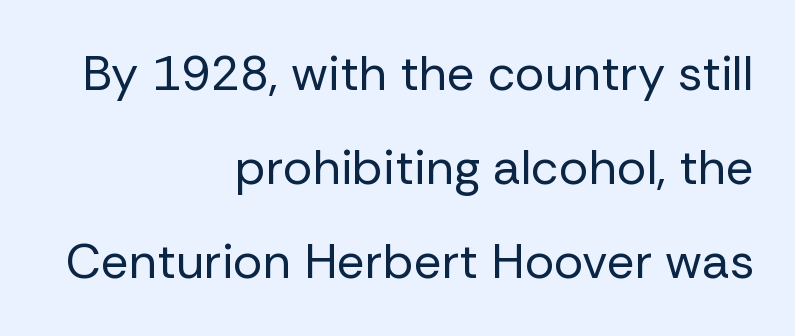
Style check: upright. Stems and bowls with no extra thickness — not bold. The face used here is proportionally spaced, like ordinary book or web type. Each line ends at the same right margin while the left side varies. The letters carry no serifs — their stems end cleanly without finishing strokes.
